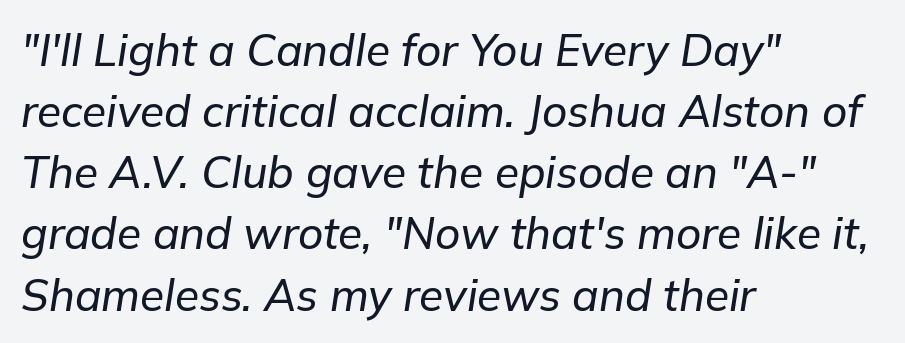
The rendering uses natural spacing where letterforms have individual widths. The passage shown leans; its letterforms are oblique. The passage shown has conventional tracking throughout. Baseline-to-baseline distance is the conventional proportion of letter height. Left-aligned paragraph, ragged on the right.
